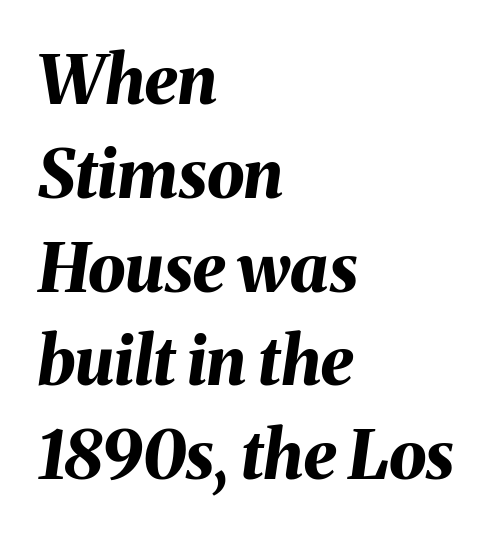
Q: Is the text bold? A: Yes.
Q: Is the text italic (slanted)? A: Yes, it leans right by about 8 degrees.
Q: Is the text underlined? A: No.
Q: How is the paragraph aligned? A: Left-aligned.
Q: Is the spacing between letters normal or unusually wide? A: Normal.
Q: Is the spacing between lines tight, normal or loose? A: Normal.
Q: Width (condensed, normal, or wide)? A: Normal.
Q: Stroke contrast? A: Medium.
Q: x-height? A: Medium.
Q: Monospaced? A: No.
